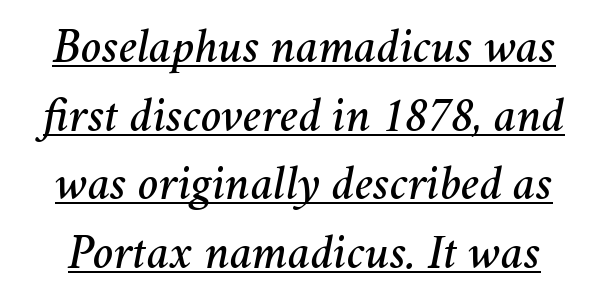
{"italic": "yes", "lean": "right", "slant_degrees": 11, "width": "normal", "stroke_contrast": "medium", "x_height": "medium", "monospaced": "no", "underline": "yes", "line_spacing": "normal", "line_spacing_ratio": 1.4, "letter_spacing": "normal", "letter_spacing_em": 0.0, "glyph_px": 49}
